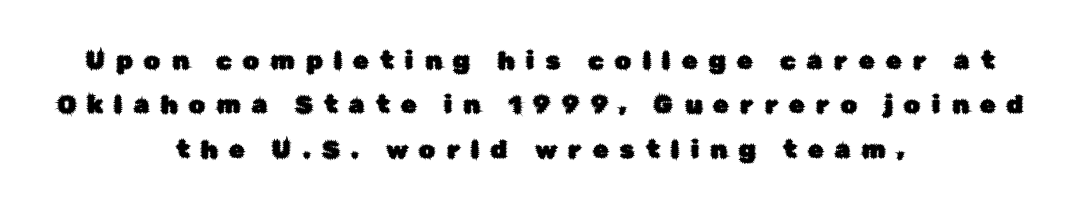
A clean baseline with only descenders dipping below it. Display-style spreading of the glyphs; the letterfit is very open. Unlike italic type, these characters show no tilt at all. Caption: multi-line text, centered on the measure.
